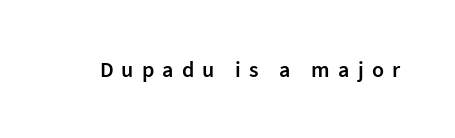
Q: Is the text bold? A: Semi-bold.
Q: Is the text italic (slanted)? A: No, it is upright.
Q: Is the text underlined? A: No.
Q: Is the spacing between letters normal or unusually wide? A: Unusually wide.
